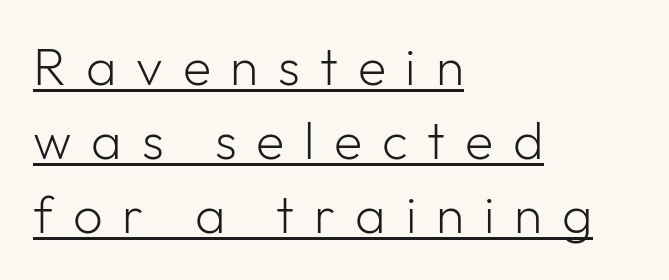
The image shows 52 px light sans-serif type, upright; set left-aligned, normal line spacing (1.42x), unusually wide letter spacing (+0.38 em), underlined; low stroke contrast and a medium x-height.
